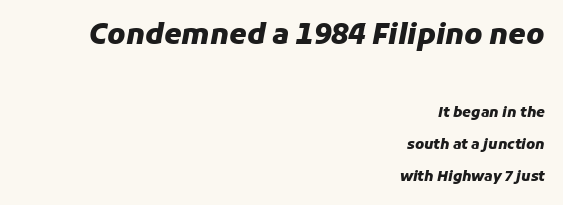
Q: Is the text bold? A: Yes.
Q: Is the text italic (slanted)? A: Yes, it leans right by about 11 degrees.
Q: Is the text underlined? A: No.
Q: How is the paragraph aligned? A: Right-aligned.
Q: Is the spacing between letters normal or unusually wide? A: Normal.
Q: Is the spacing between lines tight, normal or loose? A: Loose.
Q: Which block of text is set in a larger size, the first (top) or the second (bottom)? A: The first (top) one.
Q: Width (condensed, normal, or wide)? A: Normal.
Q: Stroke contrast? A: Low.
Q: x-height? A: Medium.
Q: Monospaced? A: No.
